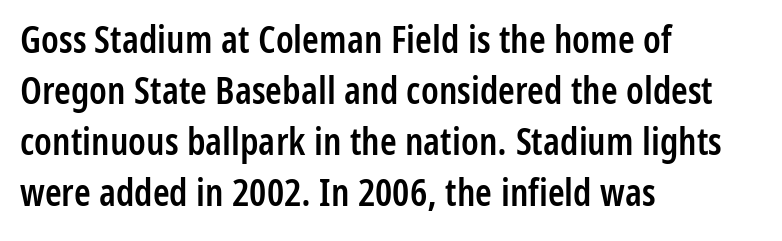
Classification — sans serif. Tall strokes in this sample are plumb rather than angled. Here the designer chose a conventional face with non-uniform glyph widths. Leading: standard. You could call the tracking neutral — neither tight nor loose. Decoration check: the copy has no underline.
